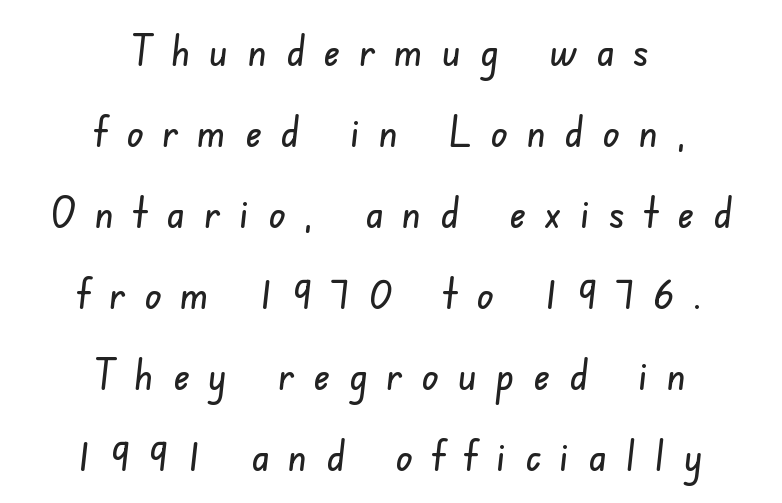
The image shows 44 px condensed sans-serif type; set centered, line spacing 1.84x, unusually wide letter spacing (+0.44 em), not underlined; low stroke contrast and a small x-height.
